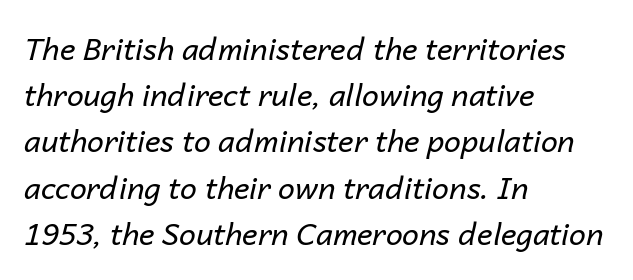
The image shows 30 px regular-weight type, italic (leaning right); set left-aligned, normal line spacing (1.54x), normal letter spacing, not underlined; low stroke contrast and a medium x-height.
